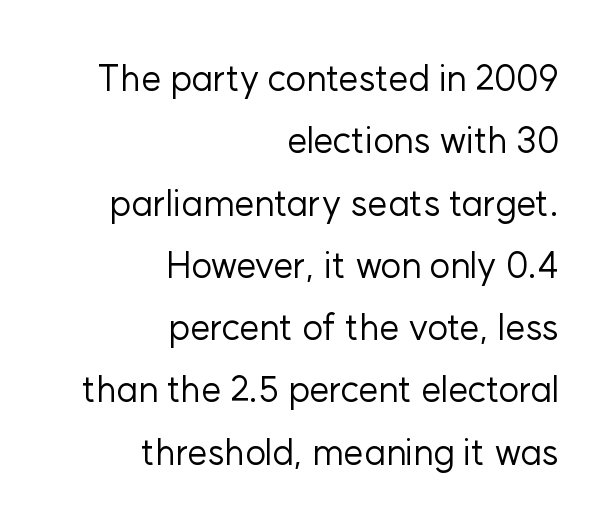
Font category for this specimen: sans-serif. Think of a printed novel: that variable character pitch is what you see here. Style check: upright. Lines of text with bare space underneath.
